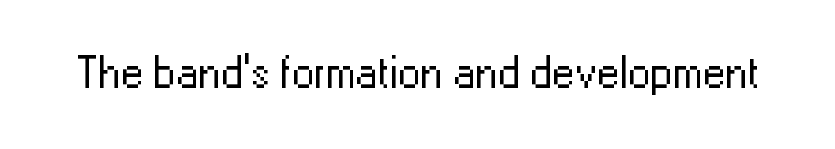
{"serif": "no", "italic": "no", "bold": "no", "weight": "regular", "width": "normal", "stroke_contrast": "low", "x_height": "medium", "monospaced": "no", "underline": "no", "letter_spacing": "normal", "letter_spacing_em": 0.0, "glyph_px": 45}
